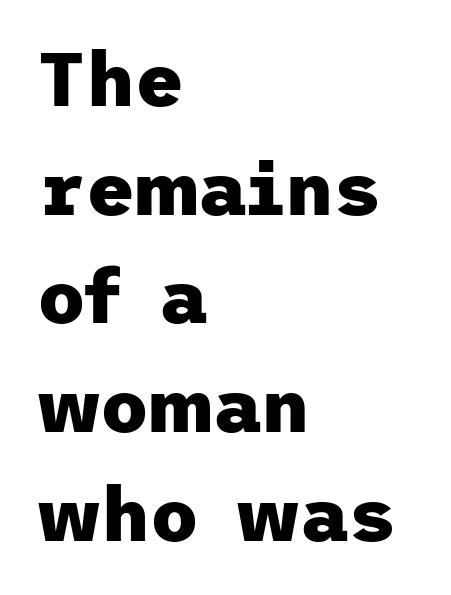
The image shows 75 px heavy sans-serif type, upright; set left-aligned, normal line spacing (1.45x), normal letter spacing, not underlined; low stroke contrast and a medium x-height.
